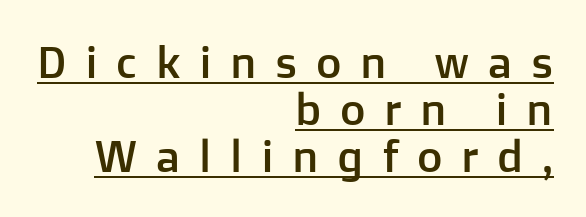
Q: Is the text italic (slanted)? A: No, it is upright.
Q: Is the typeface a serif or a sans-serif typeface? A: Sans-serif.
Q: Is the text underlined? A: Yes.
Q: How is the paragraph aligned? A: Right-aligned.
Q: Is the spacing between letters normal or unusually wide? A: Unusually wide.
Q: Is the spacing between lines tight, normal or loose? A: Tight.
Q: Width (condensed, normal, or wide)? A: Normal.
Q: Stroke contrast? A: Low.
Q: x-height? A: Medium.
Q: Monospaced? A: No.
